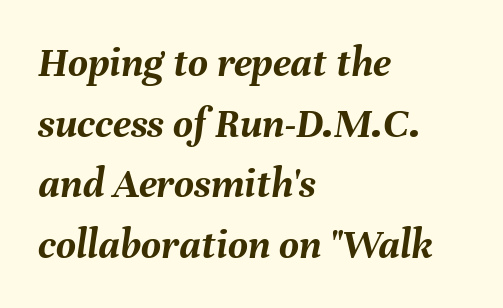
Q: Is the text bold? A: Yes.
Q: Is the text italic (slanted)? A: Yes, it leans right by about 8 degrees.
Q: Is the text underlined? A: No.
Q: How is the paragraph aligned? A: Left-aligned.
Q: Is the spacing between letters normal or unusually wide? A: Normal.
Q: Is the spacing between lines tight, normal or loose? A: Normal.
Q: Width (condensed, normal, or wide)? A: Normal.
Q: Stroke contrast? A: Medium.
Q: x-height? A: Medium.
Q: Monospaced? A: No.
